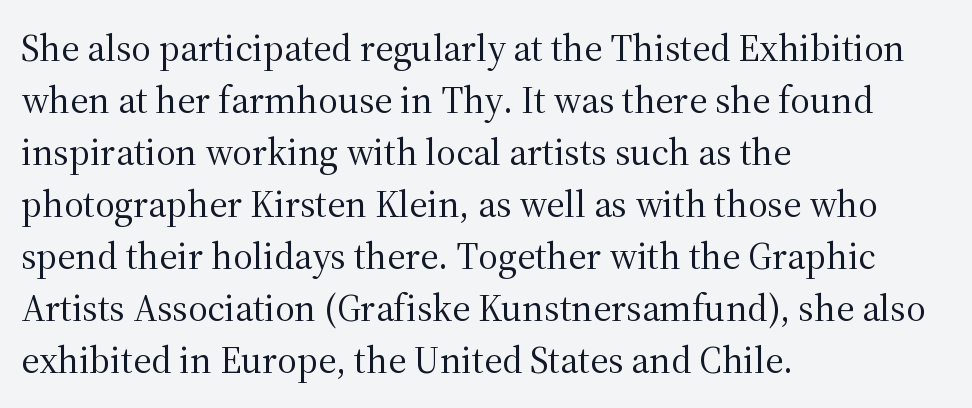
Glyph-to-glyph distance matches everyday printed text. Whoever set this chose a conventional vertical rhythm. Weight: not bold — regular or lighter. You could not count columns in this text — the font is proportionally spaced. Upright lettering throughout. The baseline area is clear.
